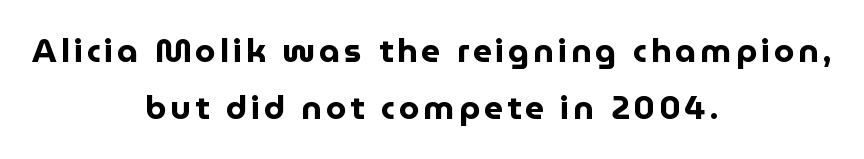
Leftover space on each line is divided equally before and after the words. Students, this is bold: see how much ink each stroke carries. Bare-footed words on every line. A typesetter would call this proportional, since set widths differ per character. This sample uses an upright cut, with every glyph sitting square on the baseline.
